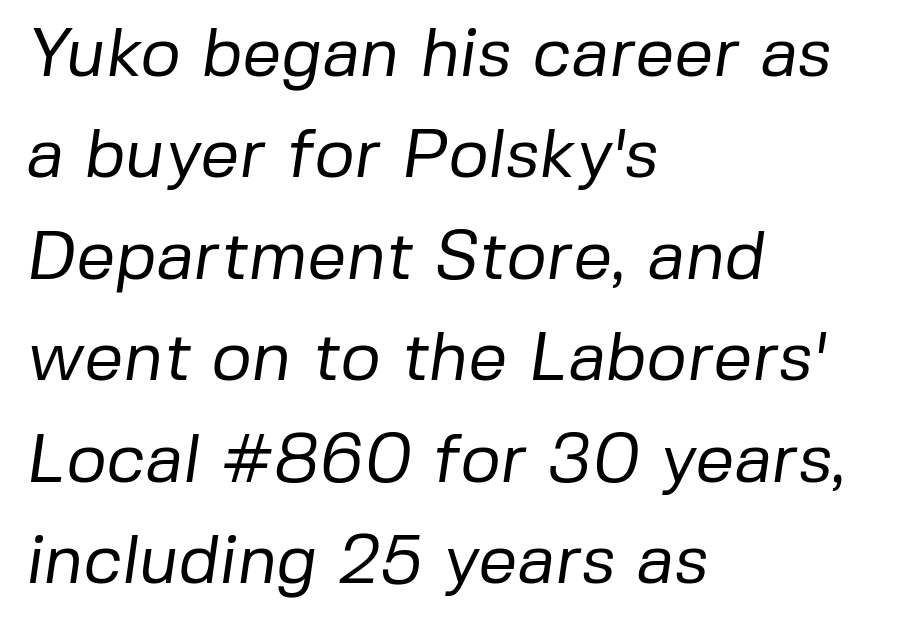
The image shows 69 px regular-weight sans-serif type; set left-aligned, normal line spacing (1.47x), normal letter spacing, not underlined; low stroke contrast and a medium x-height.
